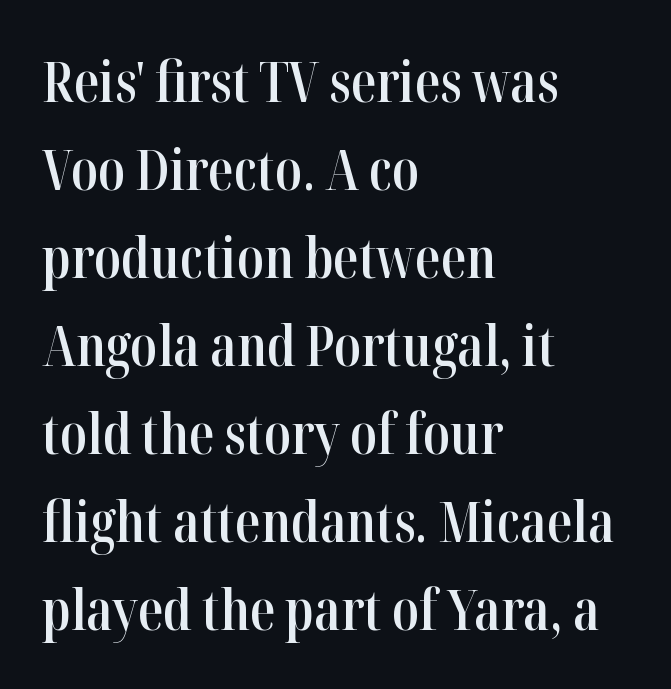
{"serif": "yes", "italic": "no", "bold": "semi", "weight": "semibold", "width": "condensed", "stroke_contrast": "high", "x_height": "medium", "monospaced": "no", "underline": "no", "align": "left", "line_spacing": "normal", "line_spacing_ratio": 1.57, "letter_spacing": "normal", "letter_spacing_em": 0.0, "glyph_px": 56}
